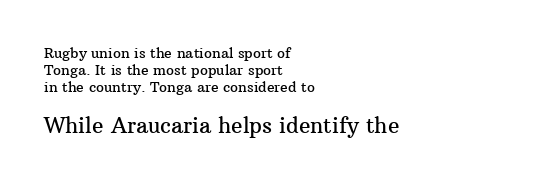
{"italic": "no", "underline": "no", "align": "left", "line_spacing_ratio": 1.23, "letter_spacing": "normal", "letter_spacing_em": 0.0, "larger_block": "second", "size_ratio": 1.5, "glyph_px": 21}
